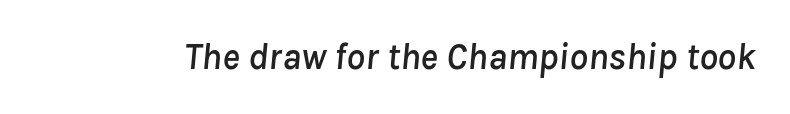
{"italic": "yes", "lean": "right", "slant_degrees": 8, "width": "normal", "stroke_contrast": "low", "x_height": "medium", "monospaced": "no", "underline": "no", "letter_spacing": "normal", "letter_spacing_em": 0.0, "glyph_px": 37}
